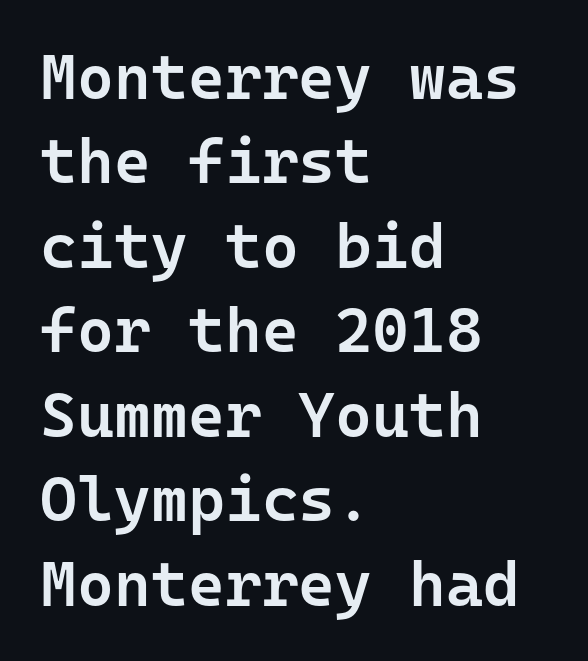
The image shows 63 px semibold sans-serif type, upright, monospaced; set left-aligned, normal line spacing (1.34x), normal letter spacing, not underlined; low stroke contrast and a medium x-height.
